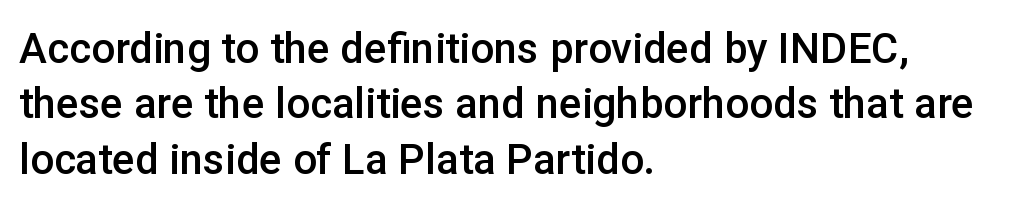
The image shows 42 px semibold sans-serif type, upright; set left-aligned, normal line spacing (1.32x), normal letter spacing, not underlined; low stroke contrast and a medium x-height.
